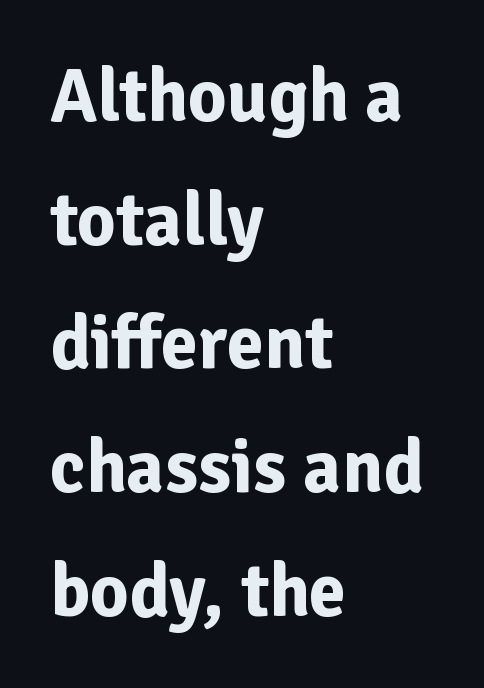
The face used here has the dense, thick strokes of a bold. Each letter keeps its own natural width here, so spacing adapts to shape. Evenly set lines give the paragraph a standard silhouette. The horizontal fit of the characters is conventional and even.
